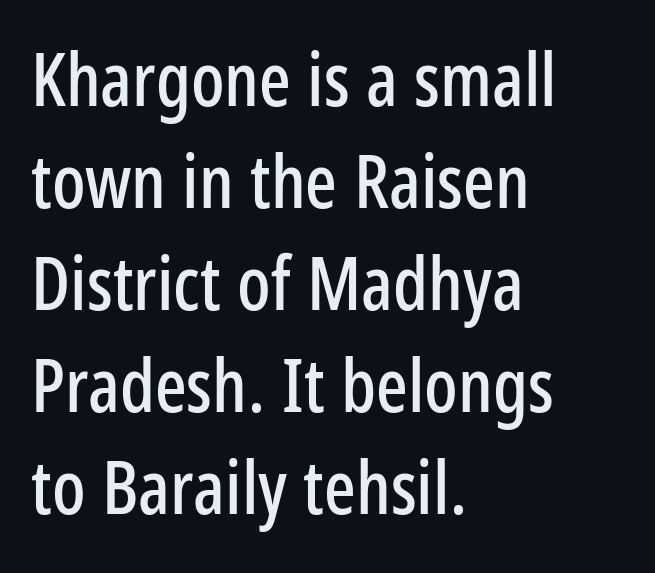
The horizontal fit of the characters is conventional and even. If you drew a line through each stem, it would be perfectly vertical. Normally led — the rows are evenly, conventionally spaced. The passage shown is typed in a proportional face where columns would drift.
